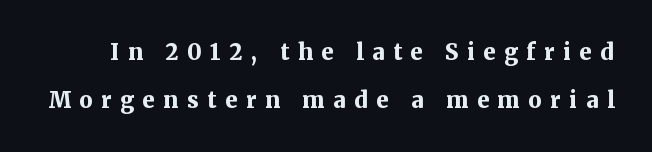
The image shows 22 px bold type, upright; set loose line spacing (2.17x), unusually wide letter spacing (+0.39 em), not underlined.
